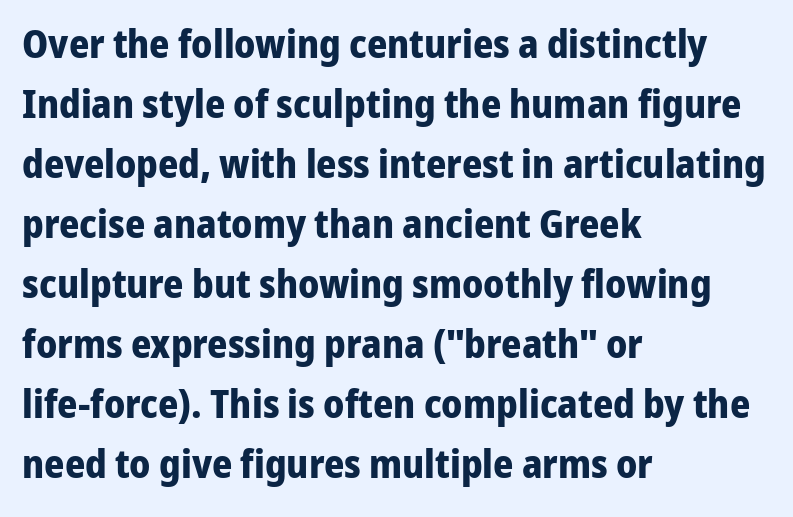
Q: Is the text bold? A: Yes.
Q: Is the text italic (slanted)? A: No, it is upright.
Q: Is the typeface a serif or a sans-serif typeface? A: Sans-serif.
Q: Is the text underlined? A: No.
Q: How is the paragraph aligned? A: Left-aligned.
Q: Is the spacing between letters normal or unusually wide? A: Normal.
Q: Is the spacing between lines tight, normal or loose? A: Normal.
Q: Width (condensed, normal, or wide)? A: Normal.
Q: Stroke contrast? A: Low.
Q: x-height? A: Medium.
Q: Monospaced? A: No.
